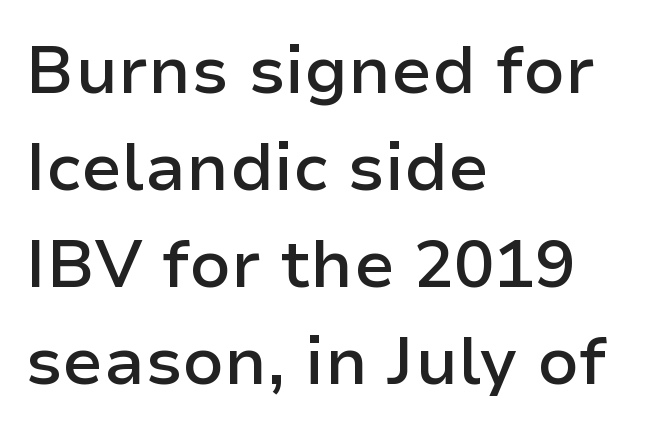
{"serif": "no", "italic": "no", "bold": "semi", "weight": "semibold", "width": "normal", "stroke_contrast": "low", "x_height": "medium", "monospaced": "no", "underline": "no", "align": "left", "line_spacing": "normal", "line_spacing_ratio": 1.45, "letter_spacing": "normal", "letter_spacing_em": 0.0, "glyph_px": 67}
